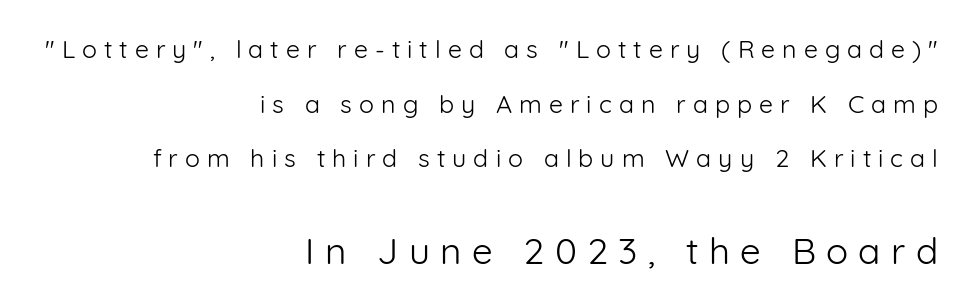
Tracking here is generous; glyphs stand well apart from one another. The specimen omits any rule beneath the text block's lines. Which chunk is bigger? The second one — the bottom block dwarfs the top. The letters stand upright; this is a roman face.
